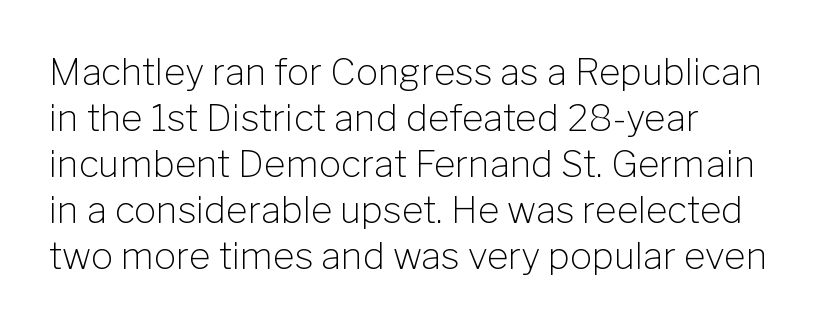
Ordinary non-slanted type is in use. These lines are set flush left with a ragged right edge. Here the designer chose a conventional face with non-uniform glyph widths. There is no visible air inserted between adjacent glyphs. The strokes are not fattened; the text isn't bold.
